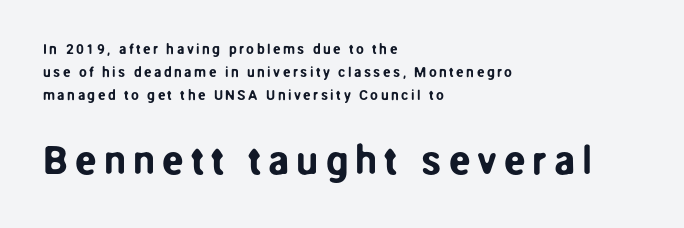
The image shows 40 px sans-serif type, upright; set left-aligned, normal line spacing (1.65x), not underlined; the second (bottom) block is 2.86x larger; low stroke contrast and a medium x-height.
